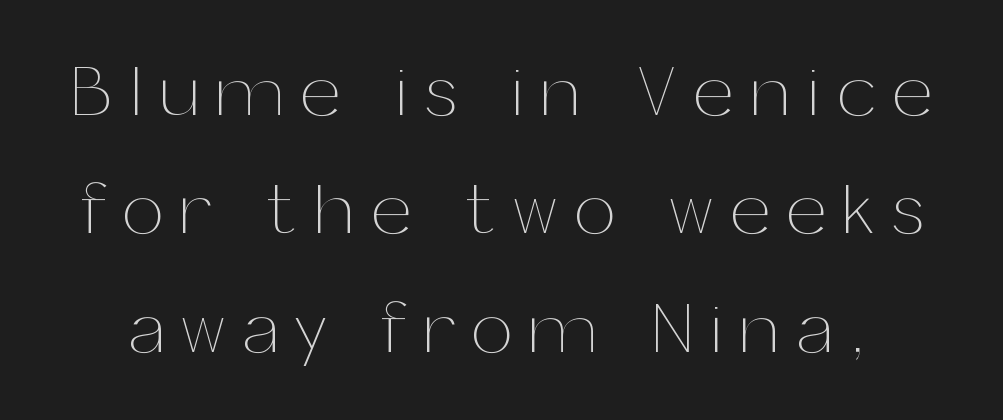
Looks like regular typesetting: each glyph gets only the width it needs. Honestly, the row spacing looks completely unremarkable. It's the straight-up-and-down kind of type. The letterforms stand isolated, each surrounded by extra space. No extra ink here — the face is not bold. A bare baseline throughout the passage.
